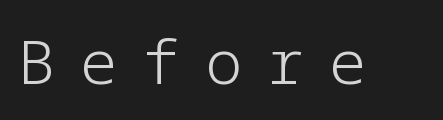
Q: Is the text bold? A: No.
Q: Is the text italic (slanted)? A: No, it is upright.
Q: Is the typeface a serif or a sans-serif typeface? A: Sans-serif.
Q: Is the text underlined? A: No.
Q: Is the spacing between letters normal or unusually wide? A: Unusually wide.
Q: Width (condensed, normal, or wide)? A: Normal.
Q: Stroke contrast? A: Low.
Q: x-height? A: Medium.
